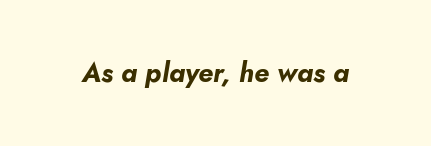
The image shows 27 px bold type, italic (leaning right); set normal letter spacing, not underlined.
